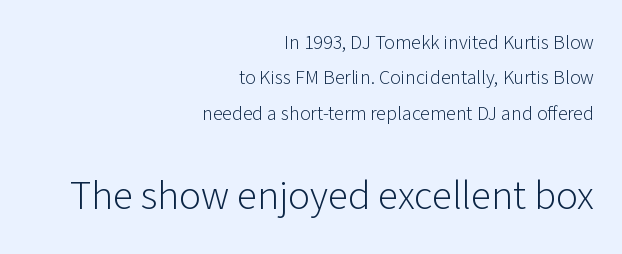
{"serif": "no", "italic": "no", "bold": "no", "weight": "light", "width": "normal", "stroke_contrast": "low", "x_height": "medium", "monospaced": "no", "underline": "no", "align": "right", "line_spacing_ratio": 1.77, "letter_spacing": "normal", "letter_spacing_em": 0.0, "larger_block": "second", "size_ratio": 2.05, "glyph_px": 41}
